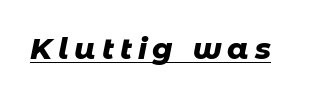
{"italic": "yes", "lean": "right", "slant_degrees": 11, "bold": "yes", "weight": "heavy", "width": "normal", "stroke_contrast": "low", "x_height": "medium", "monospaced": "no", "underline": "yes", "letter_spacing": "wide", "letter_spacing_em": 0.2, "glyph_px": 29}
